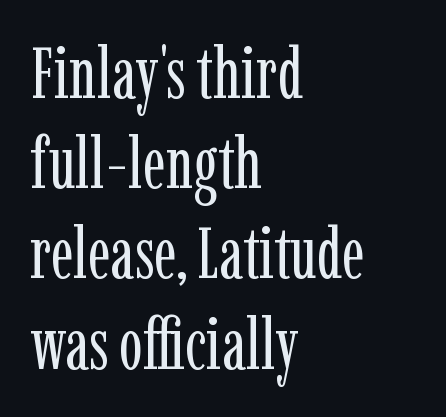
You could call the tracking neutral — neither tight nor loose. On a weight scale, this lands at 450 or below. In terms of leading, this rendering sits right in the middle. Caption: multi-line text, flush left, ragged right. Nope, not italic — everything's standing straight.
